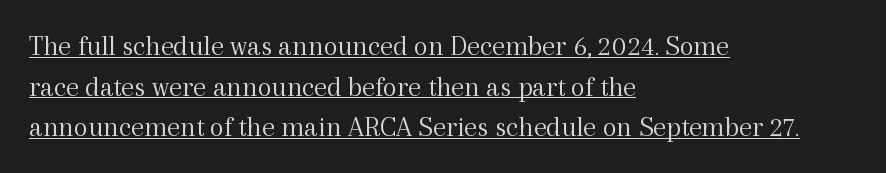
The image shows 29 px light serif type, upright; set left-aligned, normal line spacing (1.4x), normal letter spacing, underlined; a medium x-height.
